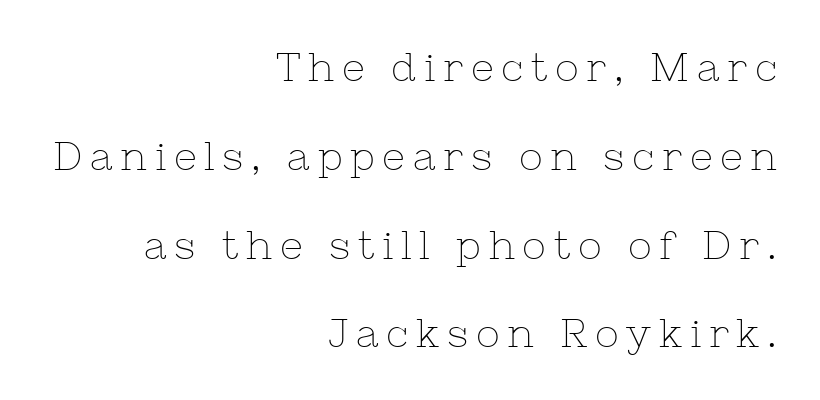
You could not count columns in this text — the font is proportionally spaced. Notice how the passage keeps a crisp vertical edge on the right only. Successive baselines arrive slowly, with a big drop between each. To sum up the face: it has serifs. The font sits on the lighter half of the weight spectrum, regular included. Ordinary non-slanted type is in use.
